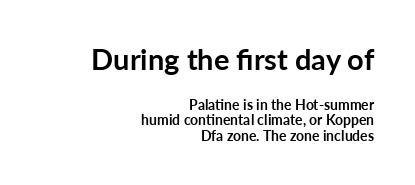
Q: Is the text bold? A: Yes.
Q: Is the text italic (slanted)? A: No, it is upright.
Q: Is the typeface a serif or a sans-serif typeface? A: Sans-serif.
Q: Is the text underlined? A: No.
Q: How is the paragraph aligned? A: Right-aligned.
Q: Is the spacing between letters normal or unusually wide? A: Normal.
Q: Is the spacing between lines tight, normal or loose? A: Tight.
Q: Which block of text is set in a larger size, the first (top) or the second (bottom)? A: The first (top) one.
Q: Width (condensed, normal, or wide)? A: Normal.
Q: Stroke contrast? A: Low.
Q: x-height? A: Medium.
Q: Monospaced? A: No.
